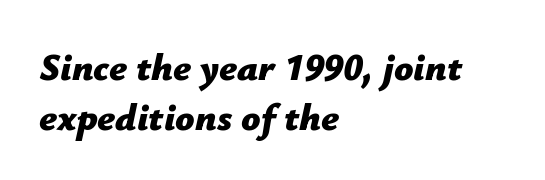
Each word holds together tightly as a unit, with standard inter-letter gaps. Students, this is bold: see how much ink each stroke carries. Letters rest on an invisible, unmarked baseline. The axis of the letterforms is tilted away from vertical.
